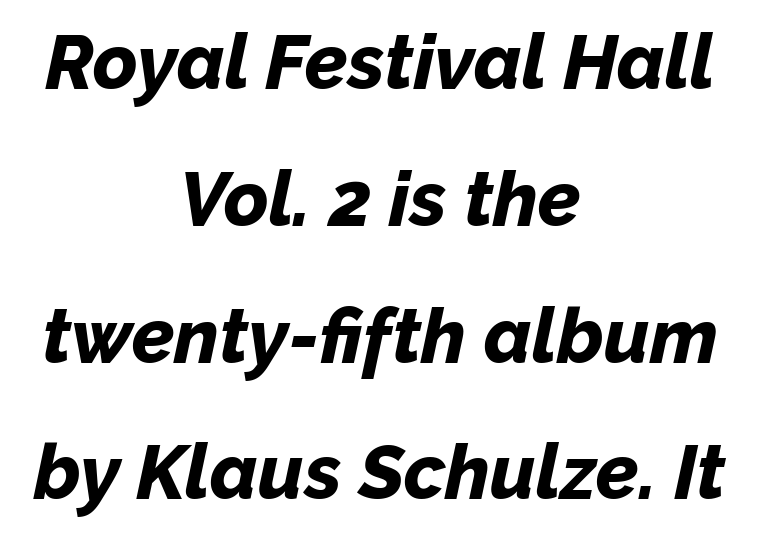
The image shows 76 px bold type, italic (leaning right); set centered, line spacing 1.8x, normal letter spacing, not underlined; low stroke contrast and a medium x-height.
